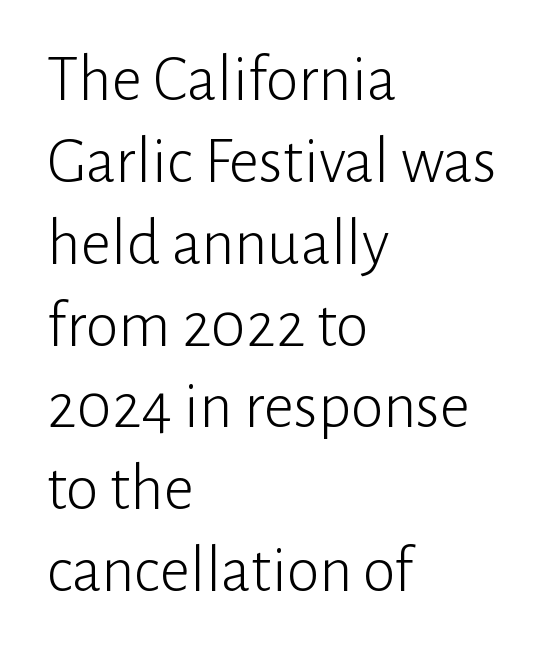
{"serif": "no", "italic": "no", "bold": "no", "weight": "light", "width": "normal", "stroke_contrast": "low", "x_height": "medium", "monospaced": "no", "underline": "no", "align": "left", "line_spacing_ratio": 1.24, "letter_spacing": "normal", "letter_spacing_em": 0.0, "glyph_px": 66}
